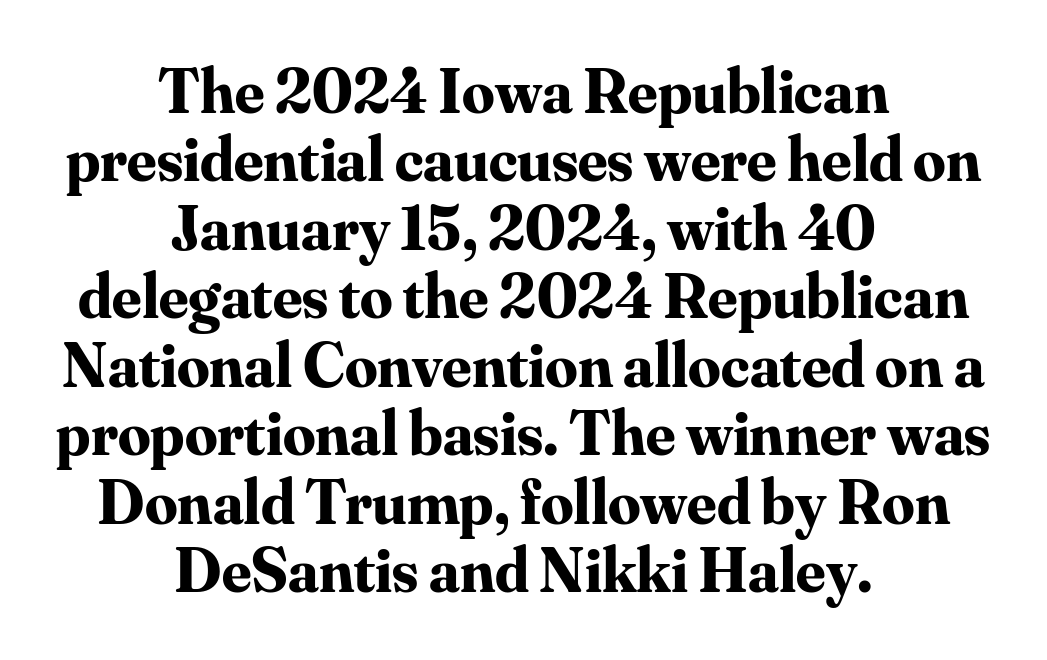
{"serif": "yes", "italic": "no", "bold": "yes", "weight": "bold", "width": "normal", "stroke_contrast": "medium", "x_height": "small", "monospaced": "no", "underline": "no", "align": "center", "line_spacing": "tight", "line_spacing_ratio": 1.07, "letter_spacing": "normal", "letter_spacing_em": 0.0, "glyph_px": 64}
